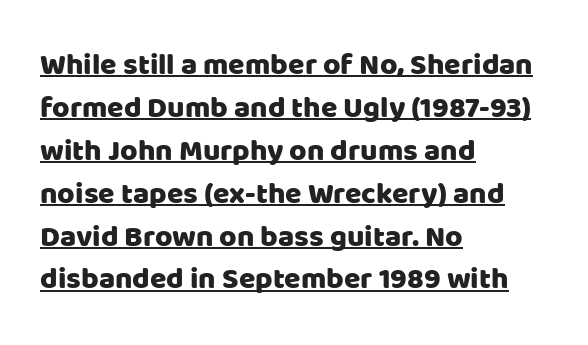
Q: Is the text italic (slanted)? A: No, it is upright.
Q: Is the typeface a serif or a sans-serif typeface? A: Sans-serif.
Q: Is the text underlined? A: Yes.
Q: How is the paragraph aligned? A: Left-aligned.
Q: Is the spacing between letters normal or unusually wide? A: Normal.
Q: Is the spacing between lines tight, normal or loose? A: Normal.
Q: Width (condensed, normal, or wide)? A: Normal.
Q: Stroke contrast? A: Low.
Q: x-height? A: Large.
Q: Monospaced? A: No.
